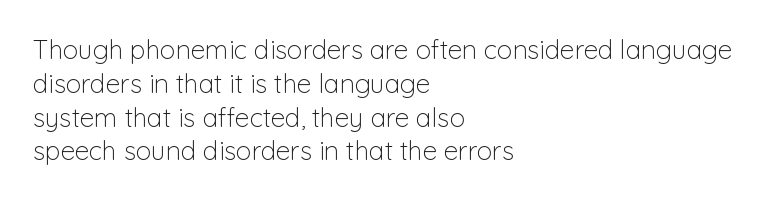
Q: Is the text bold? A: No.
Q: Is the text italic (slanted)? A: No, it is upright.
Q: Is the text underlined? A: No.
Q: How is the paragraph aligned? A: Left-aligned.
Q: Is the spacing between letters normal or unusually wide? A: Normal.
Q: Is the spacing between lines tight, normal or loose? A: Normal.
